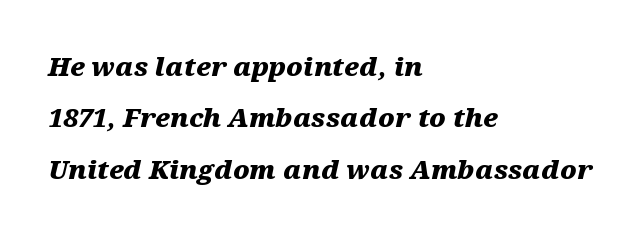
{"italic": "yes", "lean": "right", "slant_degrees": 12, "bold": "yes", "underline": "no", "align": "left", "line_spacing": "loose", "line_spacing_ratio": 1.98, "letter_spacing": "normal", "letter_spacing_em": 0.0, "glyph_px": 26}
